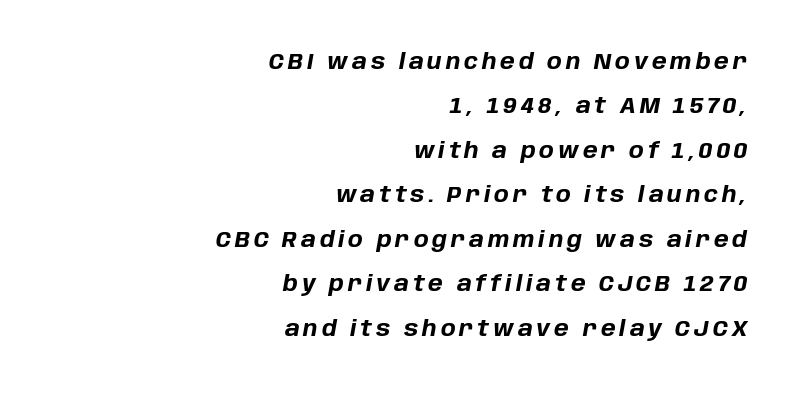
Quick note: underline off. These lines carry a lot of weight — the face is fully bold. You can tell it's italic because the verticals aren't actually vertical. Leftover space on each line is placed entirely before the opening word. The vertical gap from one line to the next is large.
